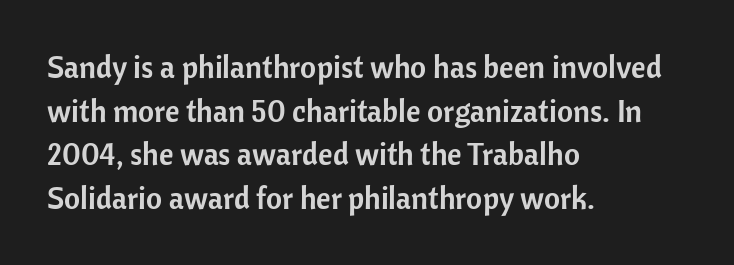
Q: Is the text italic (slanted)? A: No, it is upright.
Q: Is the typeface a serif or a sans-serif typeface? A: Sans-serif.
Q: Is the text underlined? A: No.
Q: How is the paragraph aligned? A: Left-aligned.
Q: Is the spacing between letters normal or unusually wide? A: Normal.
Q: Is the spacing between lines tight, normal or loose? A: Normal.
Q: Width (condensed, normal, or wide)? A: Normal.
Q: Stroke contrast? A: Low.
Q: x-height? A: Medium.
Q: Monospaced? A: No.
